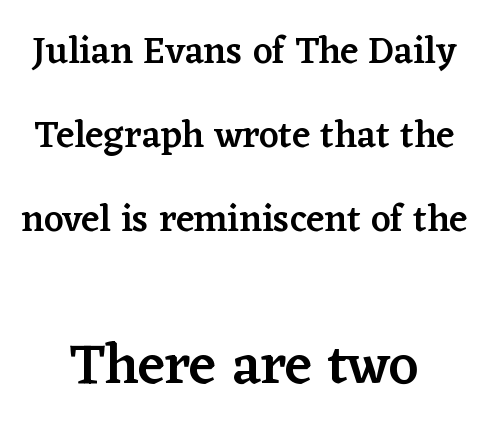
Notice how the stems are strictly vertical — no italics here. Standard letterfit; no display-style spreading of the glyphs. Both edges are ragged and mirror each other, which tells us the setting is centered. Serif or sans? Serif — the stroke terminals have little feet. These lines carry some extra weight — a demibold, not a full bold. Character widths vary here, with narrow letters taking less room than wide ones.
